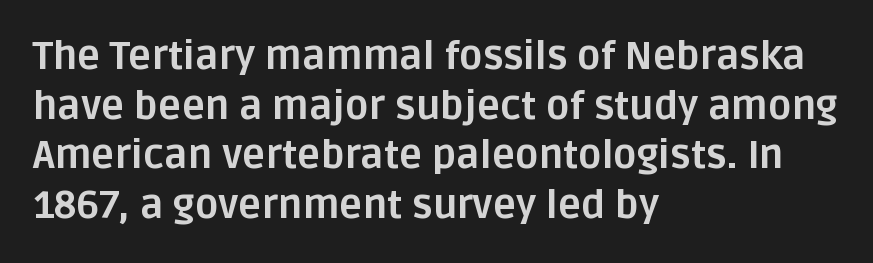
Q: Is the text bold? A: Yes.
Q: Is the text italic (slanted)? A: No, it is upright.
Q: Is the typeface a serif or a sans-serif typeface? A: Sans-serif.
Q: Is the text underlined? A: No.
Q: How is the paragraph aligned? A: Left-aligned.
Q: Is the spacing between letters normal or unusually wide? A: Normal.
Q: Is the spacing between lines tight, normal or loose? A: Normal.
Q: Width (condensed, normal, or wide)? A: Normal.
Q: Stroke contrast? A: Low.
Q: x-height? A: Large.
Q: Monospaced? A: No.
